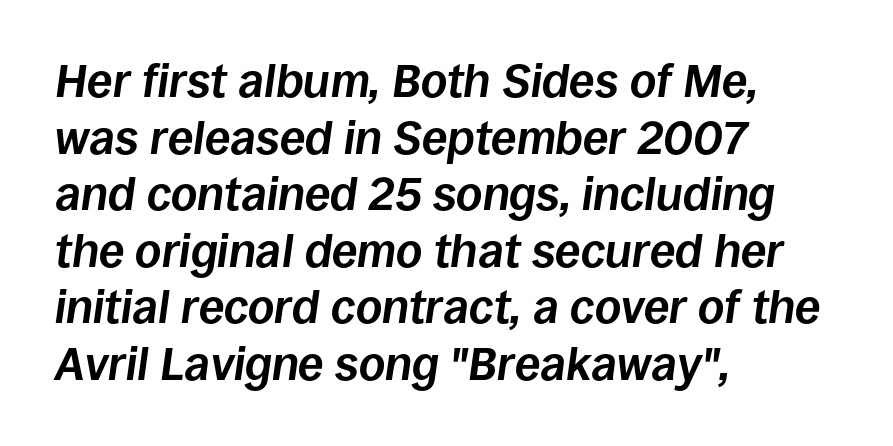
Q: Is the text bold? A: Yes.
Q: Is the text italic (slanted)? A: Yes, it leans right by about 8 degrees.
Q: Is the text underlined? A: No.
Q: How is the paragraph aligned? A: Left-aligned.
Q: Is the spacing between letters normal or unusually wide? A: Normal.
Q: Width (condensed, normal, or wide)? A: Normal.
Q: Stroke contrast? A: Low.
Q: x-height? A: Large.
Q: Monospaced? A: No.
